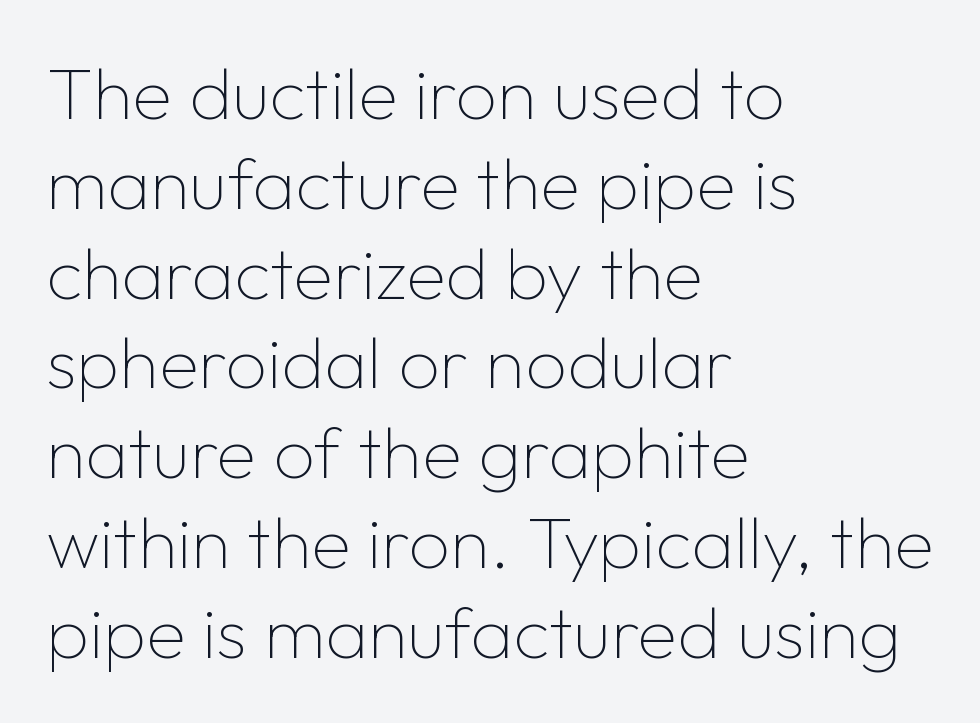
The area under the type is left untouched. Honestly, the letter spacing is just normal — you wouldn't notice it. Rendered with straight, roman letterforms. Character widths vary here, with narrow letters taking less room than wide ones. Weight: not bold — regular or lighter.
